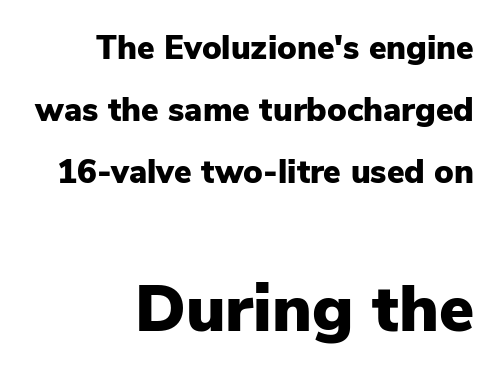
{"serif": "no", "italic": "no", "bold": "yes", "weight": "heavy", "width": "normal", "stroke_contrast": "low", "x_height": "medium", "monospaced": "no", "underline": "no", "align": "right", "line_spacing_ratio": 1.88, "letter_spacing": "normal", "letter_spacing_em": 0.0, "larger_block": "second", "size_ratio": 2.0, "glyph_px": 66}
